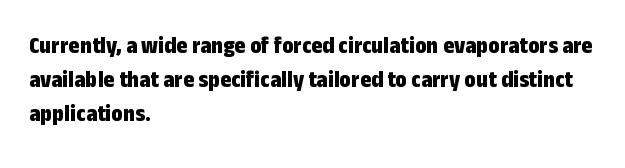
{"italic": "no", "bold": "yes", "underline": "no", "align": "left", "line_spacing": "normal", "line_spacing_ratio": 1.42, "letter_spacing": "normal", "letter_spacing_em": 0.0, "glyph_px": 24}
